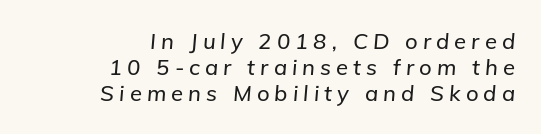
{"italic": "yes", "lean": "right", "slant_degrees": 5, "underline": "no", "align": "right", "line_spacing_ratio": 1.19, "letter_spacing": "wide", "letter_spacing_em": 0.23, "glyph_px": 22}
